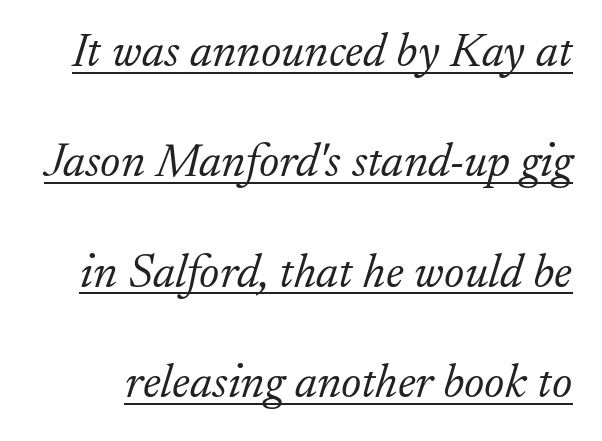
Q: Is the text bold? A: No.
Q: Is the text italic (slanted)? A: Yes, it leans right by about 17 degrees.
Q: Is the typeface a serif or a sans-serif typeface? A: Serif.
Q: Is the text underlined? A: Yes.
Q: Is the spacing between letters normal or unusually wide? A: Normal.
Q: Is the spacing between lines tight, normal or loose? A: Loose.
Q: Width (condensed, normal, or wide)? A: Normal.
Q: Stroke contrast? A: Low.
Q: x-height? A: Small.
Q: Monospaced? A: No.
